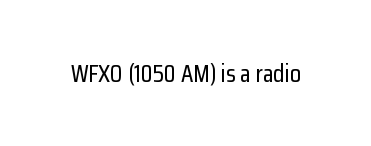
{"italic": "no", "underline": "no", "letter_spacing": "normal", "letter_spacing_em": 0.0, "glyph_px": 25}
